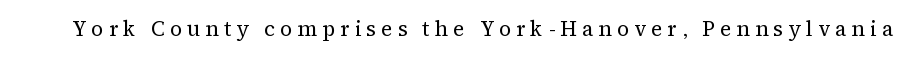
{"italic": "no", "bold": "no", "underline": "no", "letter_spacing": "wide", "letter_spacing_em": 0.24, "glyph_px": 21}
